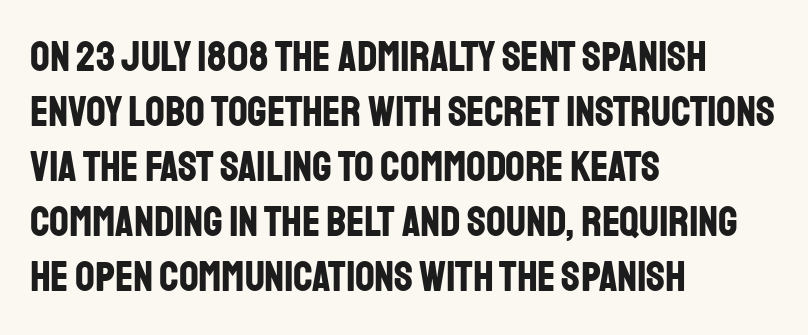
The image shows 43 px bold, condensed sans-serif type, upright; set left-aligned, normal line spacing (1.28x), normal letter spacing, not underlined; low stroke contrast and a large x-height.
